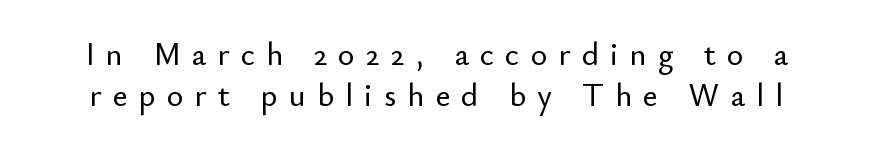
Q: Is the text italic (slanted)? A: No, it is upright.
Q: Is the typeface a serif or a sans-serif typeface? A: Sans-serif.
Q: Is the text underlined? A: No.
Q: Is the spacing between letters normal or unusually wide? A: Unusually wide.
Q: Is the spacing between lines tight, normal or loose? A: Normal.
Q: Width (condensed, normal, or wide)? A: Normal.
Q: Stroke contrast? A: Low.
Q: x-height? A: Small.
Q: Monospaced? A: No.
